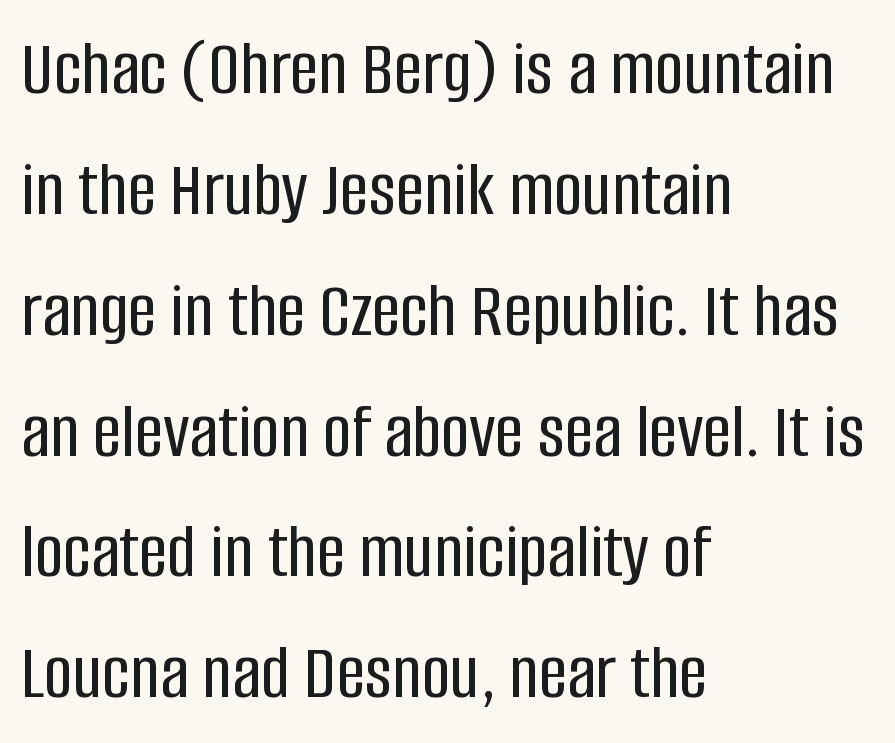
{"serif": "no", "italic": "no", "width": "condensed", "stroke_contrast": "low", "x_height": "large", "monospaced": "no", "underline": "no", "align": "left", "line_spacing": "normal", "line_spacing_ratio": 1.53, "letter_spacing": "normal", "letter_spacing_em": 0.0, "glyph_px": 79}
